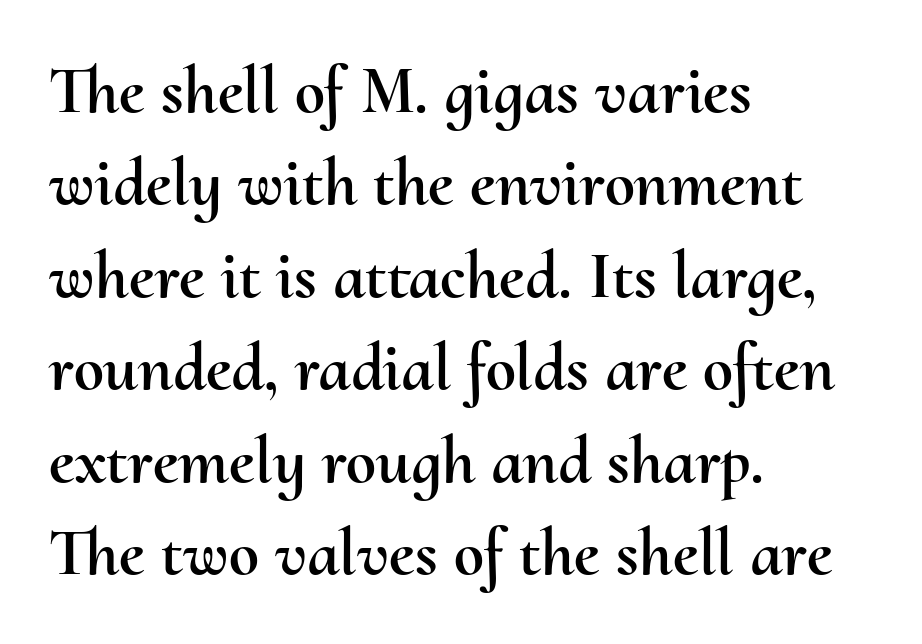
Proportional: the letters do not fall into vertical columns. Summary of vertical rhythm: regular, with standard interline spacing. There is no visible air inserted between adjacent glyphs. Just letters on the line, the space beneath them empty. Tall strokes in this sample are plumb rather than angled. If you drew a ruler down the left edge, every line would touch it.
